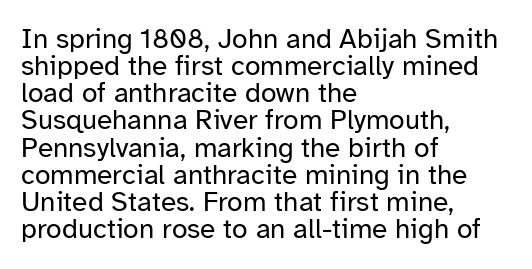
{"serif": "no", "italic": "no", "bold": "no", "weight": "regular", "width": "normal", "stroke_contrast": "low", "x_height": "medium", "monospaced": "no", "underline": "no", "align": "left", "line_spacing": "tight", "line_spacing_ratio": 0.97, "letter_spacing": "normal", "letter_spacing_em": 0.0, "glyph_px": 28}
